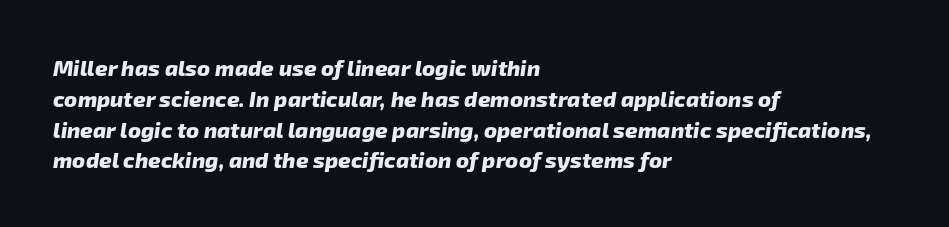
Typesetter's note: full bold, strokes at maximum text heaviness. Line spacing here is normal. Horizontally, the lines are justified to the leading edge only. The type is set solid horizontally, with unmodified tracking.
